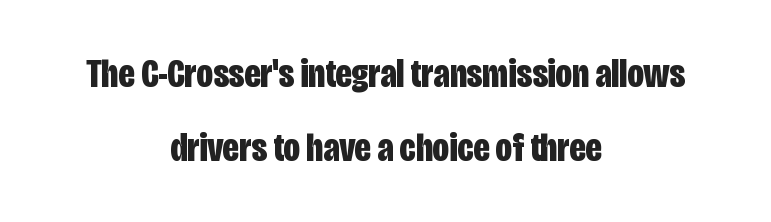
The image shows 41 px bold, condensed sans-serif type, upright; set centered, line spacing 1.81x, normal letter spacing, not underlined; low stroke contrast and a large x-height.
